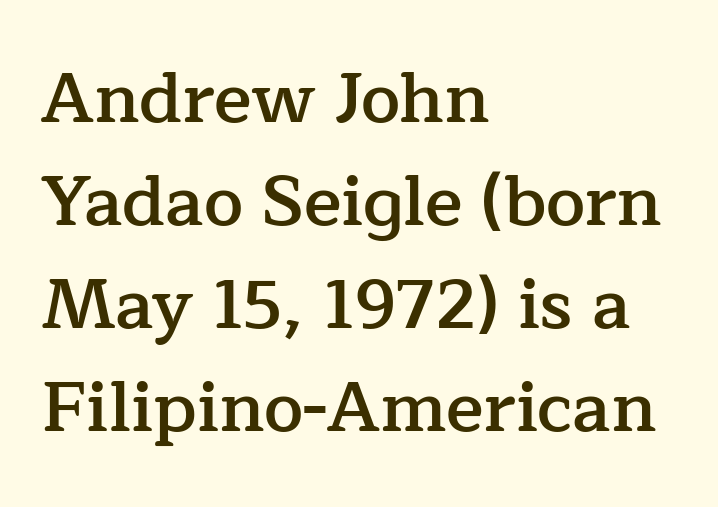
The image shows 70 px semibold serif type, upright; set left-aligned, normal line spacing (1.47x), normal letter spacing, not underlined; low stroke contrast and a medium x-height.
